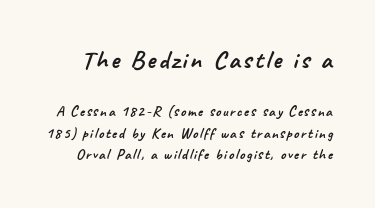
{"underline": "no", "line_spacing": "normal", "line_spacing_ratio": 1.44, "larger_block": "first", "size_ratio": 1.73, "glyph_px": 26}
